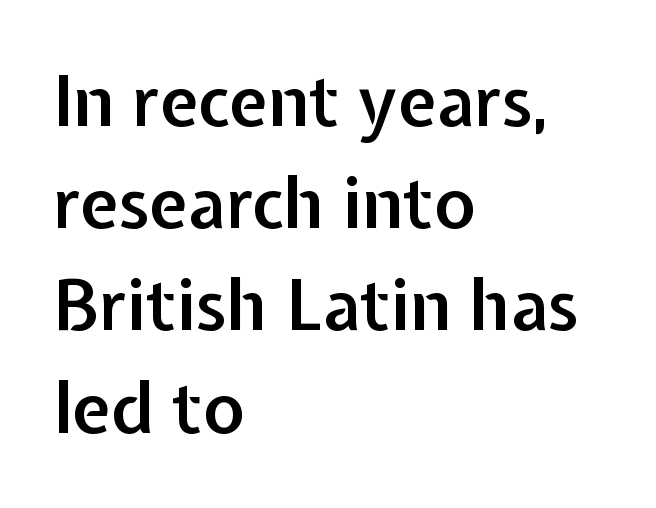
The image shows 70 px semibold sans-serif type, upright; set left-aligned, normal line spacing (1.46x), normal letter spacing, not underlined; low stroke contrast and a medium x-height.
